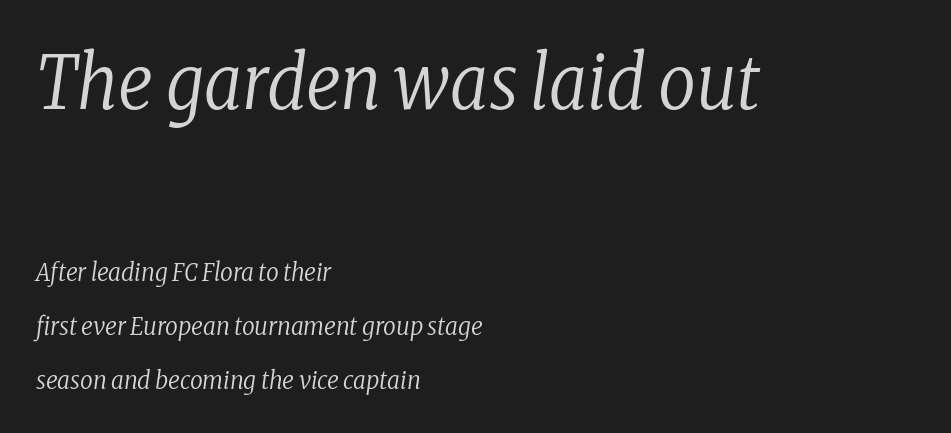
{"serif": "yes", "italic": "yes", "lean": "right", "slant_degrees": 8, "bold": "no", "weight": "regular", "width": "condensed", "stroke_contrast": "low", "x_height": "medium", "monospaced": "no", "underline": "no", "align": "left", "line_spacing": "loose", "line_spacing_ratio": 2.17, "letter_spacing": "normal", "letter_spacing_em": 0.0, "larger_block": "first", "size_ratio": 2.96, "glyph_px": 74}
